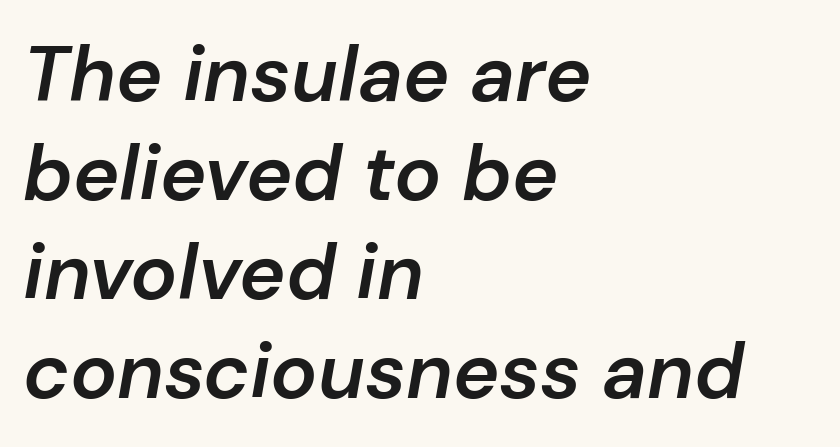
The image shows 78 px semibold type, italic (leaning right); set left-aligned, normal line spacing (1.27x), normal letter spacing, not underlined; low stroke contrast and a medium x-height.
